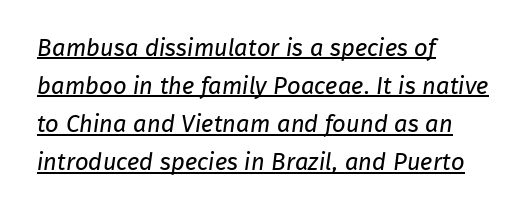
{"bold": "no", "underline": "yes", "align": "left", "line_spacing": "normal", "line_spacing_ratio": 1.59, "letter_spacing": "normal", "letter_spacing_em": 0.0, "glyph_px": 24}
